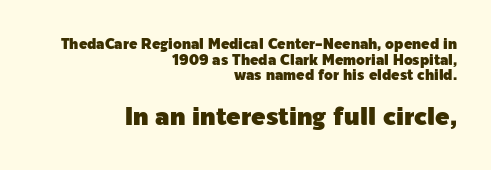
The specimen omits any rule beneath the text block's lines. The gaps between neighbouring characters are ordinary and unremarkable. Ordinary non-slanted type is in use. This sample trades vertical openness for compactness between lines. Two sizes are in play, and the larger belongs to the second block. One-word summary of the alignment: right.
